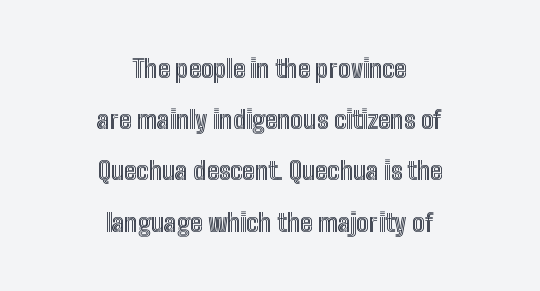
{"italic": "no", "underline": "no", "align": "center", "line_spacing": "loose", "line_spacing_ratio": 2.05, "letter_spacing": "normal", "letter_spacing_em": 0.0, "glyph_px": 25}
